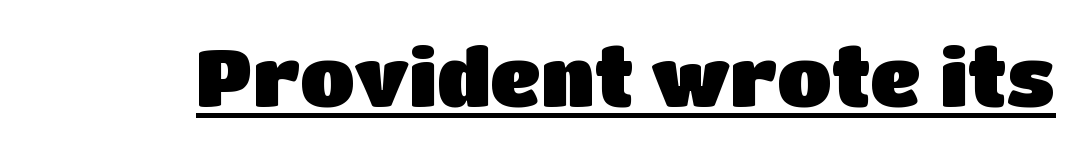
Q: Is the text italic (slanted)? A: No, it is upright.
Q: Is the typeface a serif or a sans-serif typeface? A: Sans-serif.
Q: Is the text underlined? A: Yes.
Q: Is the spacing between letters normal or unusually wide? A: Normal.
Q: Width (condensed, normal, or wide)? A: Normal.
Q: Stroke contrast? A: Low.
Q: x-height? A: Large.
Q: Monospaced? A: No.
